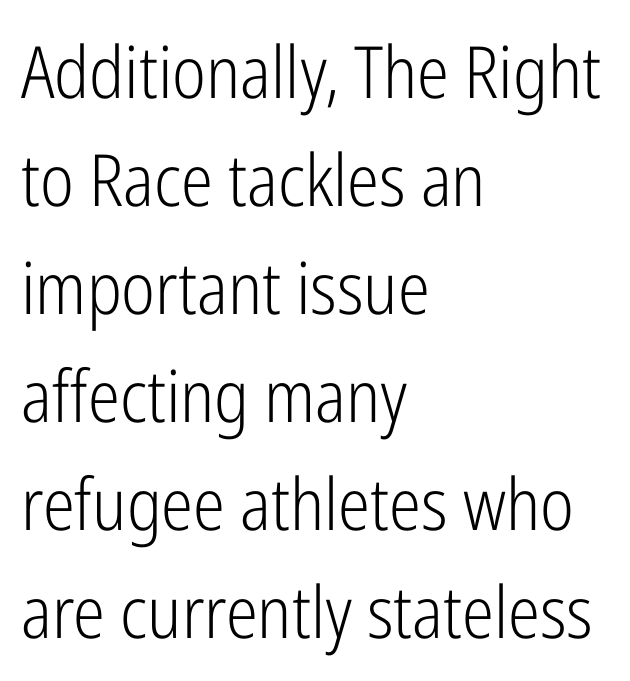
The image shows 72 px light, condensed sans-serif type, upright; set left-aligned, normal line spacing (1.5x), normal letter spacing, not underlined; low stroke contrast and a medium x-height.
